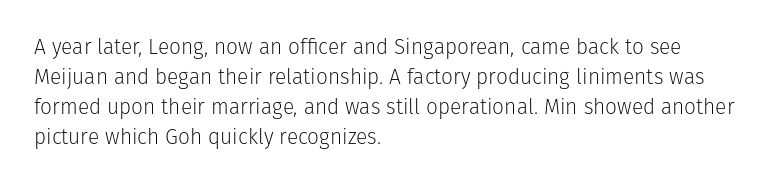
Compared with typical body copy, the letter spacing here is the same. The text block is weighted toward the left margin, trailing off unevenly rightward. The foot of each line stays bare and open. Evenly set lines give the paragraph a standard silhouette. Stroke thickness stays within the range of a standard reading face or lighter.
